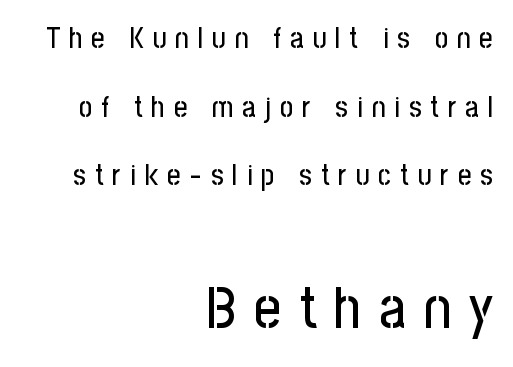
Leading is clearly above the norm, producing a sparse column. Look at the glyph heights: the lower group is clearly the bigger setting. The typography opts for an upright posture over an oblique one. Between one letter and the next there's a generous, obvious gap. Are there feet on the stems? There aren't — it's a sans.
